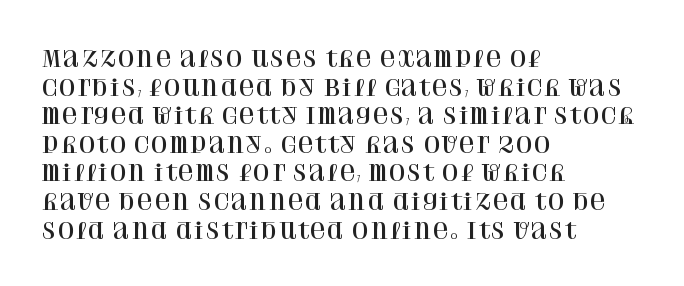
A normal amount of white space separates one row of letters from the next. Unmarked baselines from the first word to the last. These lines were composed using upright roman letters. Compared with typical body copy, the letter spacing here is the same. Line beginnings align vertically; line endings do not.
